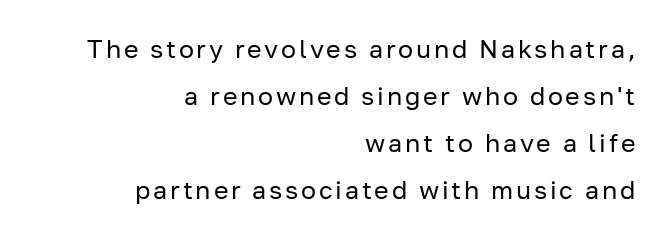
This sample is right-justified, so line beginnings fall wherever the words allow. Notice how the stems are strictly vertical — no italics here. The words here are not underlined. The letterforms sit at book weight or below.
